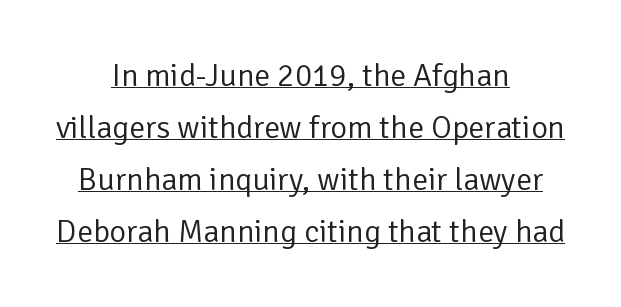
Q: Is the text bold? A: No.
Q: Is the text italic (slanted)? A: No, it is upright.
Q: Is the typeface a serif or a sans-serif typeface? A: Sans-serif.
Q: Is the text underlined? A: Yes.
Q: How is the paragraph aligned? A: Centered.
Q: Is the spacing between letters normal or unusually wide? A: Normal.
Q: Is the spacing between lines tight, normal or loose? A: Normal.
Q: Width (condensed, normal, or wide)? A: Normal.
Q: Stroke contrast? A: Low.
Q: x-height? A: Medium.
Q: Monospaced? A: No.
